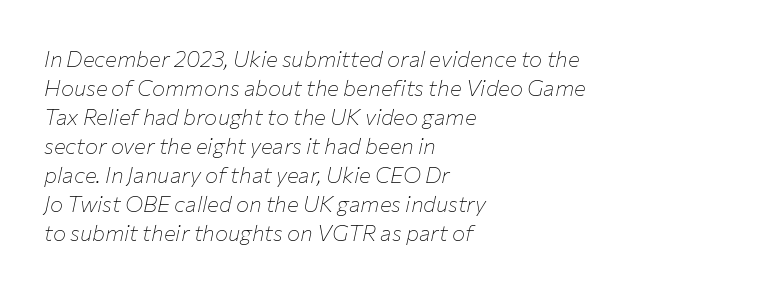
Quick note: underline off. What's the leading like? Ordinary, nothing unusual. Teacher's note: observe the even left margin — that is flush-left alignment. A typesetter would call this zero additional tracking. The font's italic variant was chosen for this text. Letters have the restrained weight of plain body copy at most.
